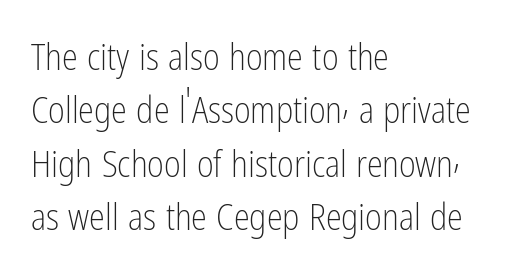
{"serif": "no", "italic": "no", "bold": "no", "weight": "light", "width": "condensed", "stroke_contrast": "low", "x_height": "medium", "monospaced": "no", "underline": "no", "align": "left", "line_spacing": "normal", "line_spacing_ratio": 1.48, "letter_spacing": "normal", "letter_spacing_em": 0.0, "glyph_px": 36}
